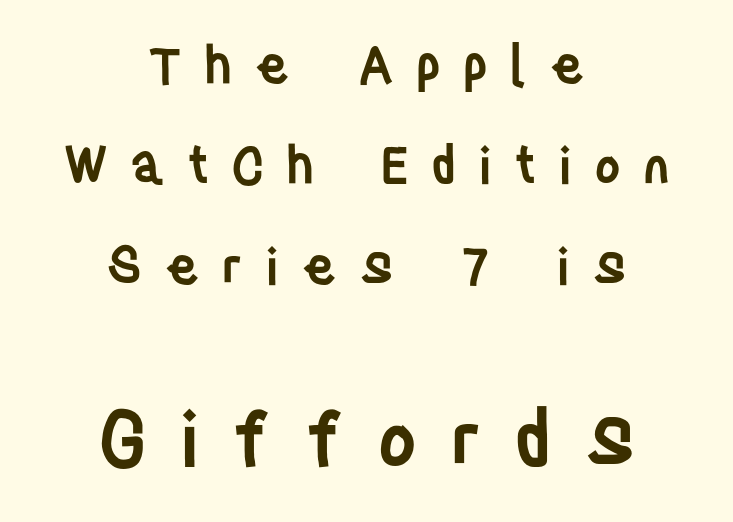
Q: Is the text bold? A: Semi-bold.
Q: Is the text italic (slanted)? A: No, it is upright.
Q: Is the typeface a serif or a sans-serif typeface? A: Sans-serif.
Q: Is the text underlined? A: No.
Q: How is the paragraph aligned? A: Centered.
Q: Is the spacing between letters normal or unusually wide? A: Unusually wide.
Q: Is the spacing between lines tight, normal or loose? A: Loose.
Q: Which block of text is set in a larger size, the first (top) or the second (bottom)? A: The second (bottom) one.
Q: Width (condensed, normal, or wide)? A: Condensed.
Q: Stroke contrast? A: Low.
Q: x-height? A: Large.
Q: Monospaced? A: No.
